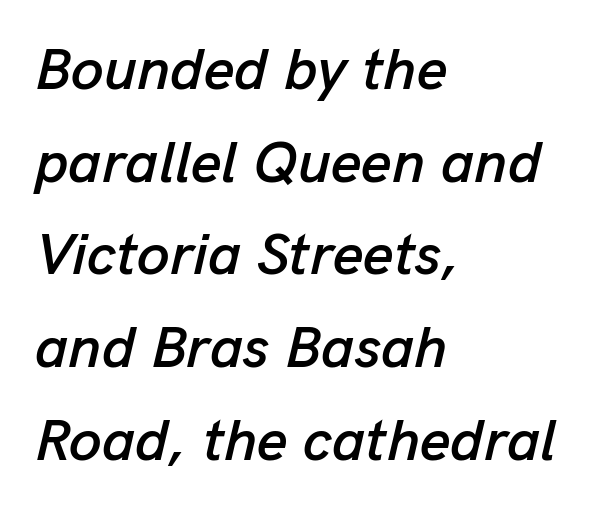
The strip under each line holds only bare page. How are the letters spaced? Ordinarily, with no added tracking. The passage shown leans; its letterforms are oblique. Compared with typical paragraphs, the rows here are spaced about the same. Do the characters align in a grid? No, the font is proportional.
